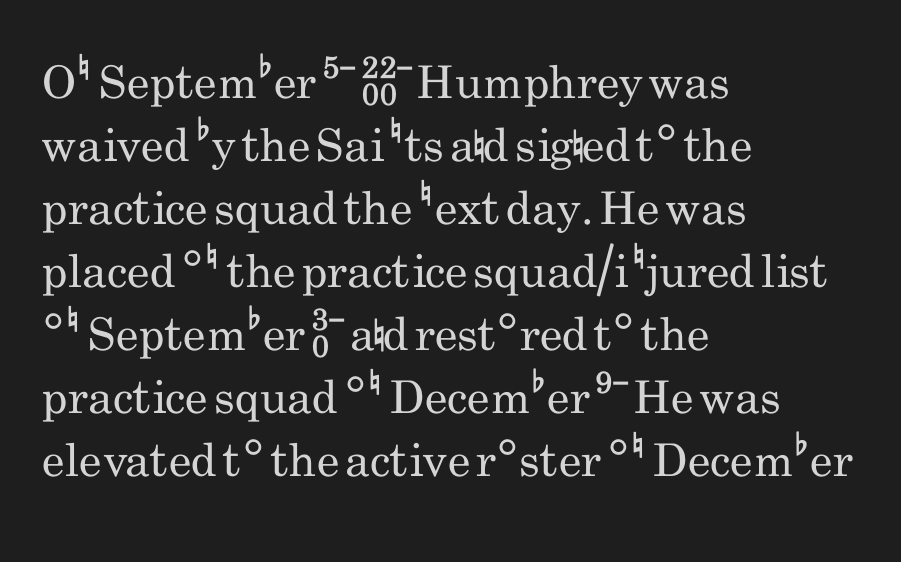
Q: Is the text bold? A: No.
Q: Is the text italic (slanted)? A: No, it is upright.
Q: Is the typeface a serif or a sans-serif typeface? A: Sans-serif.
Q: Is the text underlined? A: No.
Q: How is the paragraph aligned? A: Left-aligned.
Q: Is the spacing between letters normal or unusually wide? A: Normal.
Q: Is the spacing between lines tight, normal or loose? A: Normal.
Q: Width (condensed, normal, or wide)? A: Condensed.
Q: Stroke contrast? A: Low.
Q: x-height? A: Small.
Q: Monospaced? A: No.
